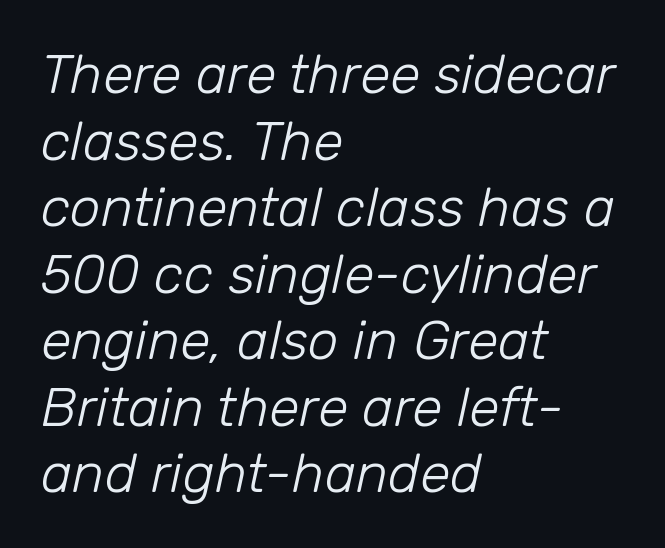
{"italic": "yes", "lean": "right", "slant_degrees": 12, "bold": "no", "weight": "light", "width": "normal", "stroke_contrast": "low", "x_height": "medium", "monospaced": "no", "underline": "no", "align": "left", "line_spacing_ratio": 1.21, "letter_spacing": "normal", "letter_spacing_em": 0.0, "glyph_px": 55}
